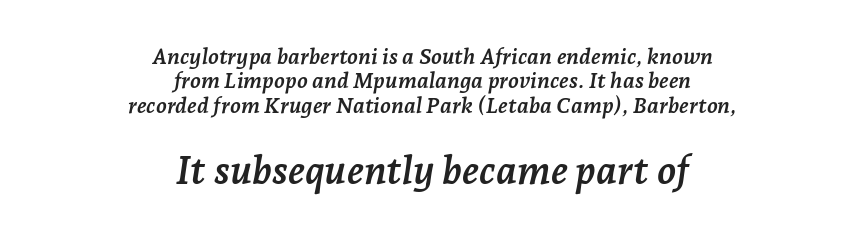
{"serif": "yes", "italic": "yes", "lean": "right", "slant_degrees": 7, "bold": "yes", "weight": "semibold", "width": "normal", "stroke_contrast": "low", "x_height": "medium", "monospaced": "no", "underline": "no", "align": "center", "line_spacing": "tight", "line_spacing_ratio": 1.11, "letter_spacing": "normal", "letter_spacing_em": 0.0, "larger_block": "second", "size_ratio": 1.77, "glyph_px": 39}
